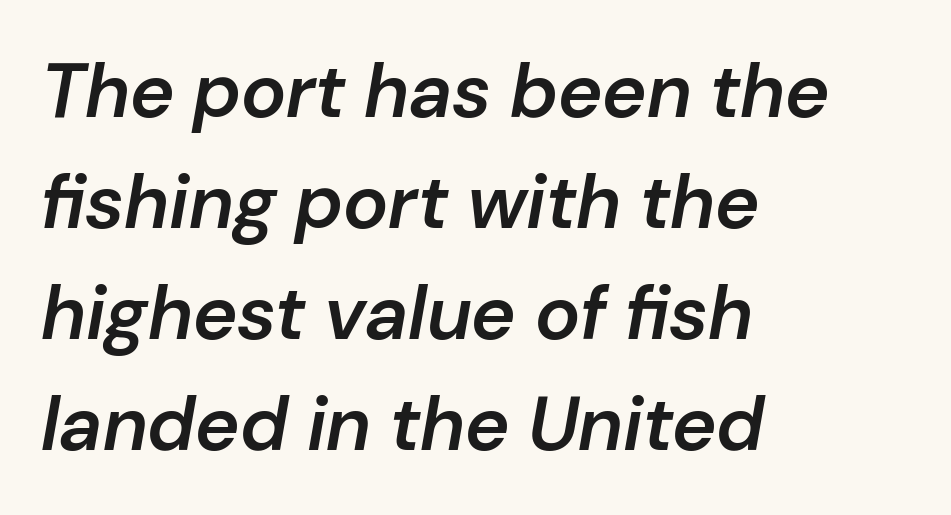
{"italic": "yes", "lean": "right", "slant_degrees": 10, "bold": "semi", "weight": "semibold", "width": "normal", "stroke_contrast": "low", "x_height": "medium", "monospaced": "no", "underline": "no", "align": "left", "line_spacing": "normal", "line_spacing_ratio": 1.46, "letter_spacing": "normal", "letter_spacing_em": 0.0, "glyph_px": 76}
